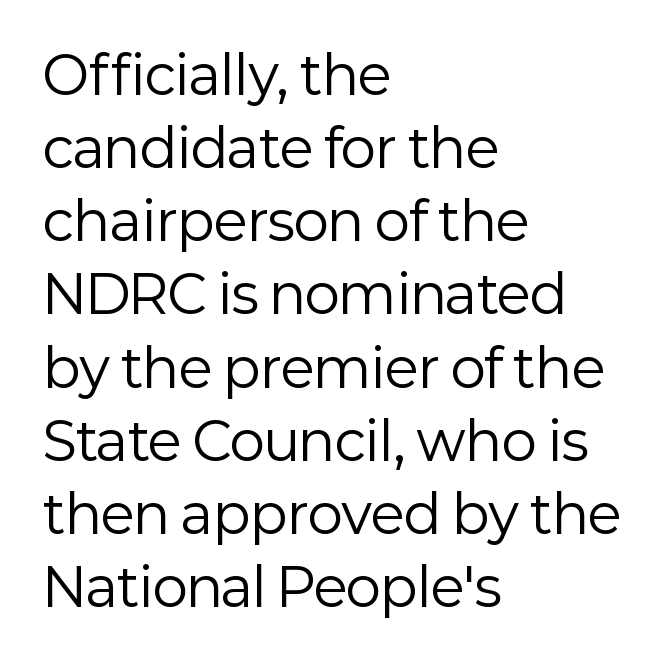
Nothing sits at the stroke ends, so this counts as sans-serif. This is the regular roman posture of the typeface. The horizontal fit of the characters is conventional and even. Weight: not bold — regular or lighter. Varying glyph widths throughout — classic text-font behaviour.
